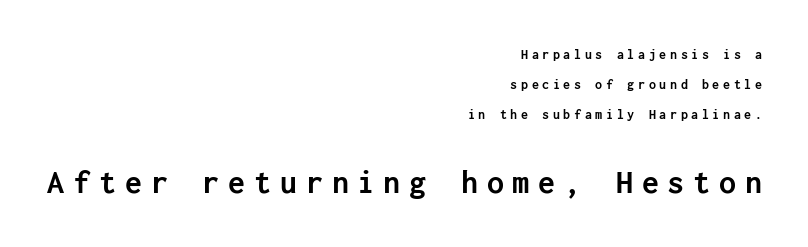
The image shows 34 px semibold sans-serif type, upright; set right-aligned, loose line spacing (2.14x), unusually wide letter spacing (+0.26 em), not underlined; the second (bottom) block is 2.43x larger; low stroke contrast and a medium x-height.
